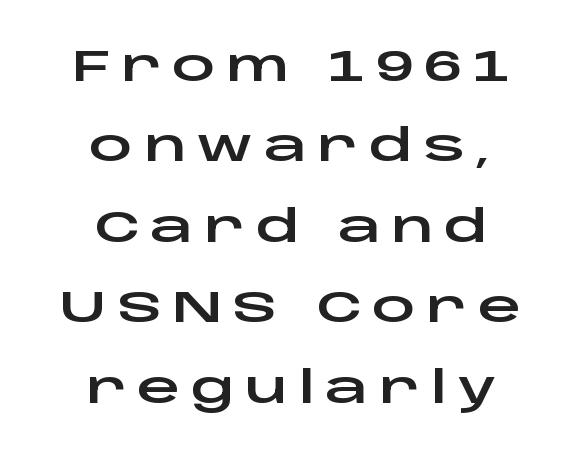
Q: Is the text italic (slanted)? A: No, it is upright.
Q: Is the typeface a serif or a sans-serif typeface? A: Sans-serif.
Q: Is the text underlined? A: No.
Q: How is the paragraph aligned? A: Centered.
Q: Is the spacing between letters normal or unusually wide? A: Unusually wide.
Q: Width (condensed, normal, or wide)? A: Wide.
Q: Stroke contrast? A: Low.
Q: x-height? A: Large.
Q: Monospaced? A: No.
